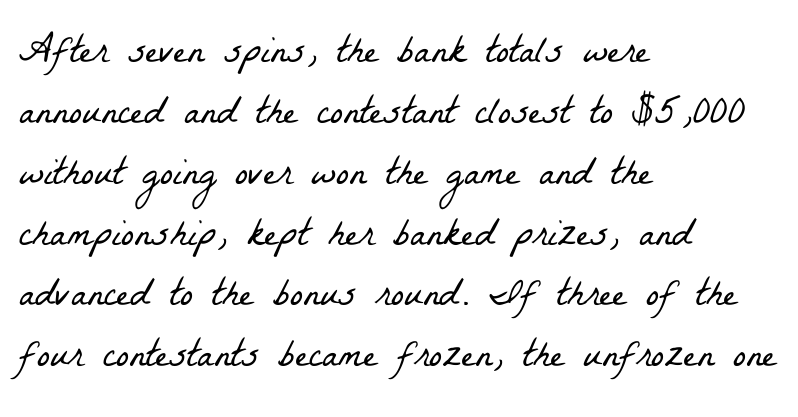
The image shows 39 px light, condensed serif type; set left-aligned, normal line spacing (1.56x), normal letter spacing, not underlined; low stroke contrast and a medium x-height.
